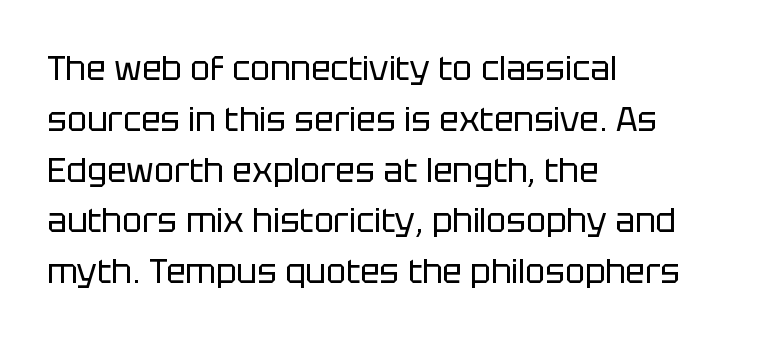
The image shows 33 px regular-weight sans-serif type, upright; set left-aligned, normal line spacing (1.54x), normal letter spacing, not underlined; low stroke contrast and a large x-height.
